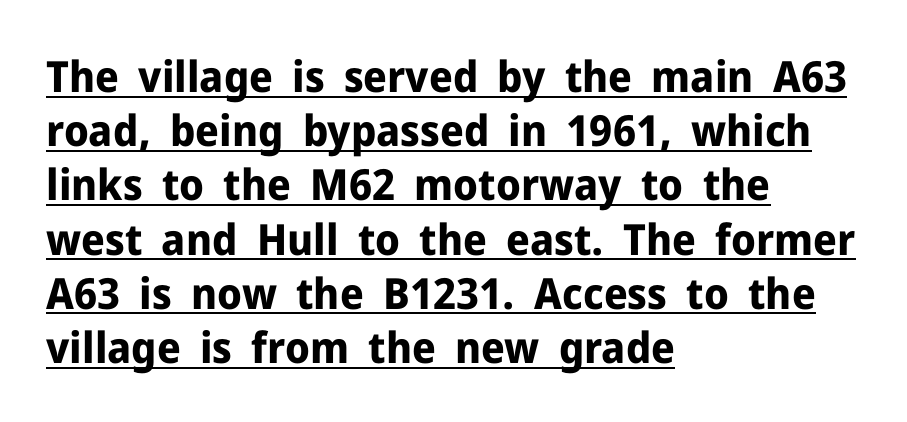
The image shows 43 px bold sans-serif type, upright; set left-aligned, normal line spacing (1.26x), normal letter spacing, underlined; low stroke contrast and a medium x-height.
